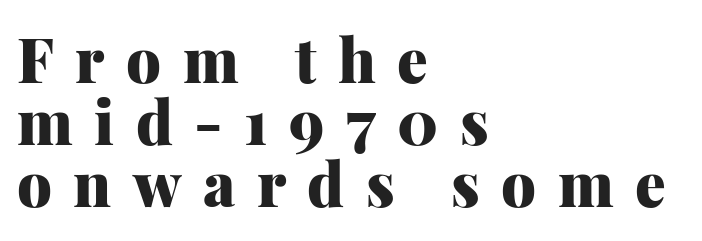
Italic? Not at all — the glyphs are vertical. Tightly led — the rows are bunched. The rendering shows small feet on the letterforms — a serif design. Each line starts at the same left margin while the right side varies.
